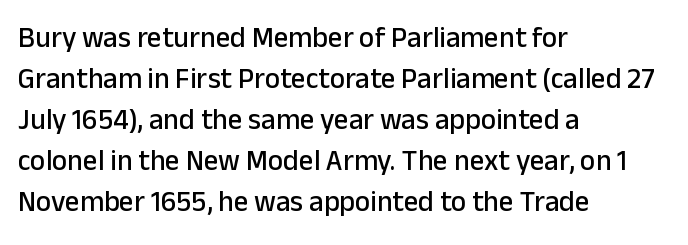
The image shows 29 px sans-serif type, upright; set left-aligned, normal line spacing (1.41x), normal letter spacing, not underlined; low stroke contrast and a medium x-height.
